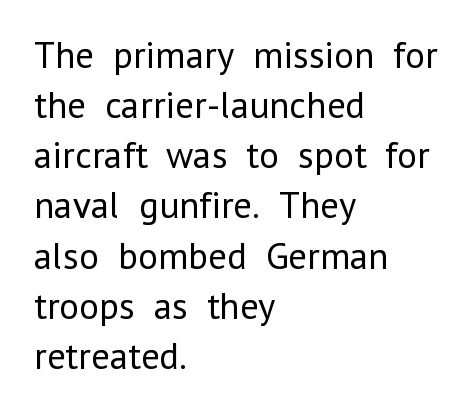
Q: Is the text bold? A: No.
Q: Is the text italic (slanted)? A: No, it is upright.
Q: Is the typeface a serif or a sans-serif typeface? A: Sans-serif.
Q: Is the text underlined? A: No.
Q: How is the paragraph aligned? A: Left-aligned.
Q: Is the spacing between letters normal or unusually wide? A: Normal.
Q: Is the spacing between lines tight, normal or loose? A: Normal.
Q: Width (condensed, normal, or wide)? A: Normal.
Q: Stroke contrast? A: Low.
Q: x-height? A: Medium.
Q: Monospaced? A: No.
